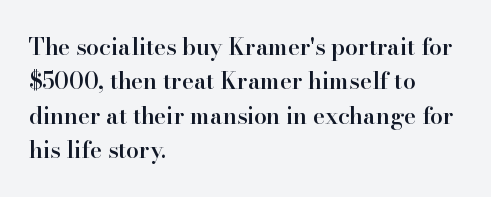
{"italic": "no", "bold": "semi", "underline": "no", "align": "left", "line_spacing": "normal", "line_spacing_ratio": 1.49, "letter_spacing": "normal", "letter_spacing_em": 0.0, "glyph_px": 23}
